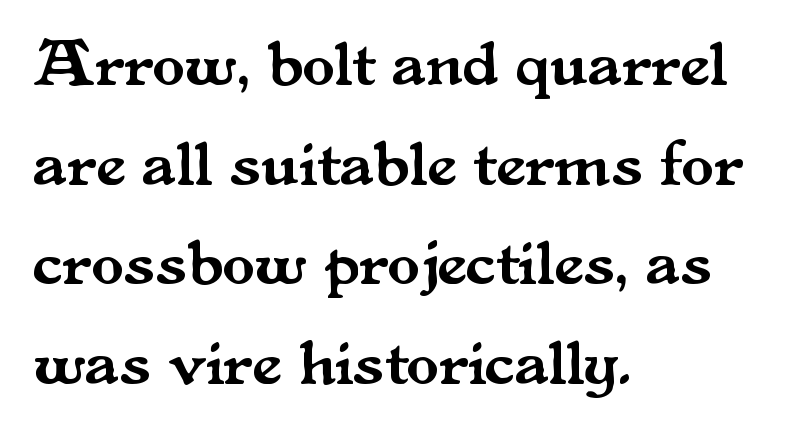
Q: Is the text italic (slanted)? A: No, it is upright.
Q: Is the typeface a serif or a sans-serif typeface? A: Serif.
Q: Is the text underlined? A: No.
Q: How is the paragraph aligned? A: Left-aligned.
Q: Is the spacing between letters normal or unusually wide? A: Normal.
Q: Is the spacing between lines tight, normal or loose? A: Normal.
Q: Width (condensed, normal, or wide)? A: Normal.
Q: Stroke contrast? A: Medium.
Q: x-height? A: Small.
Q: Monospaced? A: No.
